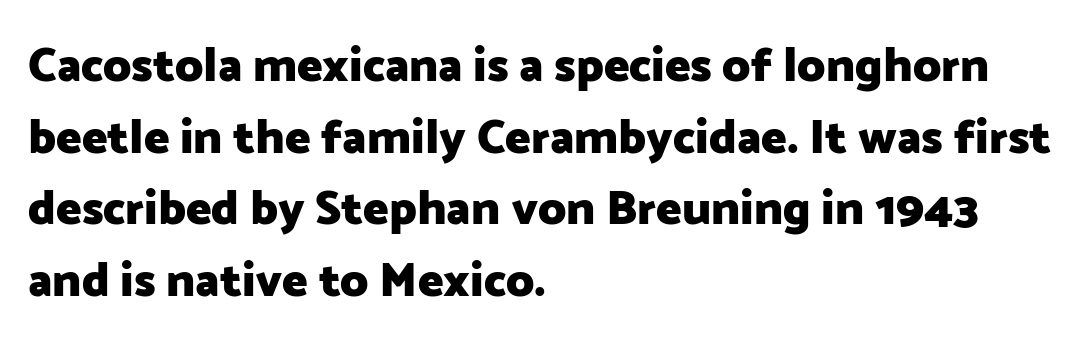
A clean baseline with only descenders dipping below it. Look at the stroke-to-counter ratio: heavy, a bold. The paragraph shown leans on its left margin. The text was rendered using a sans face with plain stroke endings.
